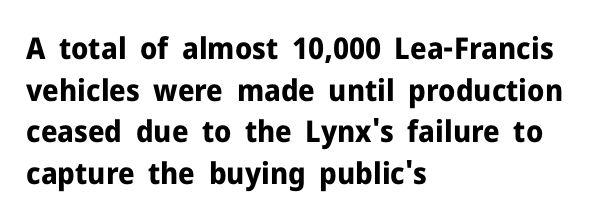
{"serif": "no", "italic": "no", "bold": "yes", "weight": "bold", "width": "normal", "stroke_contrast": "low", "x_height": "medium", "monospaced": "no", "underline": "no", "align": "left", "line_spacing": "normal", "line_spacing_ratio": 1.39, "letter_spacing": "normal", "letter_spacing_em": 0.0, "glyph_px": 30}
